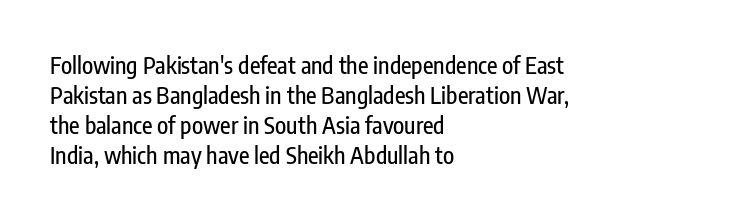
The image shows 23 px text type, upright; set left-aligned, normal line spacing (1.3x), normal letter spacing, not underlined.
